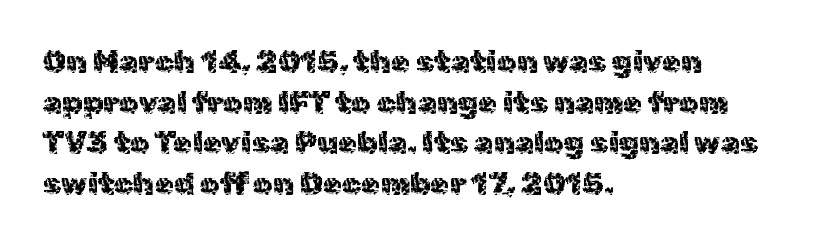
Do the characters align in a grid? No, the font is proportional. The vertical gap from one line to the next is medium. Letters rest on an invisible, unmarked baseline. How are the letters spaced? Ordinarily, with no added tracking.
